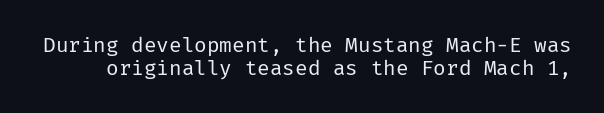
The image shows 21 px text type, upright; set tight line spacing (1.08x), normal letter spacing, not underlined.
